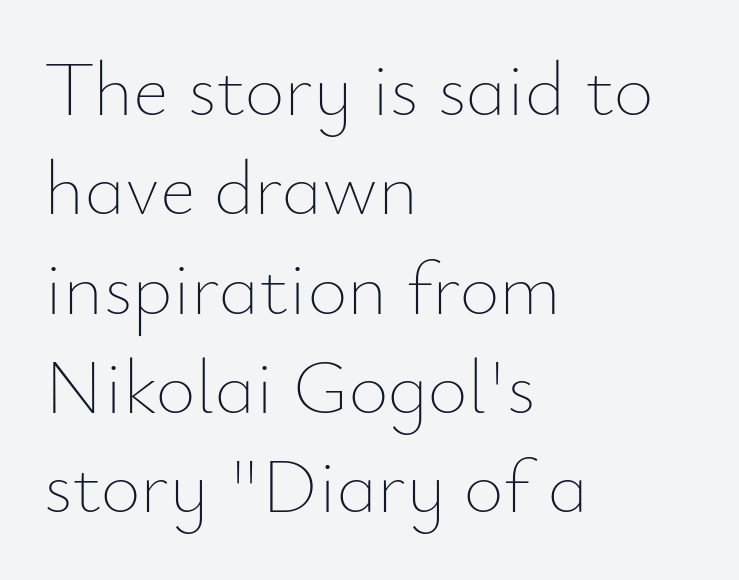
The image shows 77 px thin type, upright; set left-aligned, normal line spacing (1.29x), normal letter spacing, not underlined; low stroke contrast and a small x-height.
